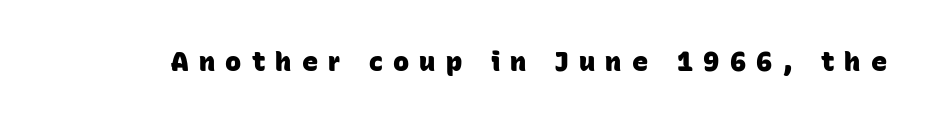
Q: Is the text bold? A: Yes.
Q: Is the text underlined? A: No.
Q: Is the spacing between letters normal or unusually wide? A: Unusually wide.
